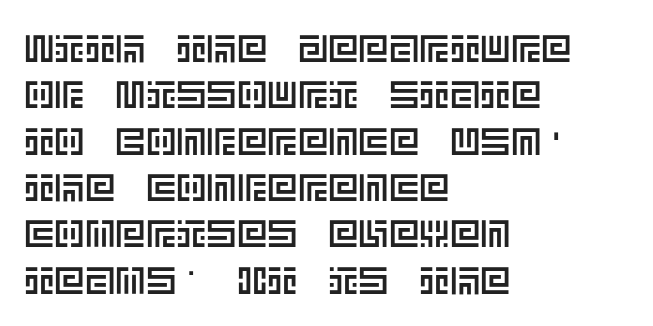
The compositor pushed each line to the left boundary. Characters remain perfectly vertical along every line. No extra tracking has been applied to these lines. Beneath every word, the page is bare.
